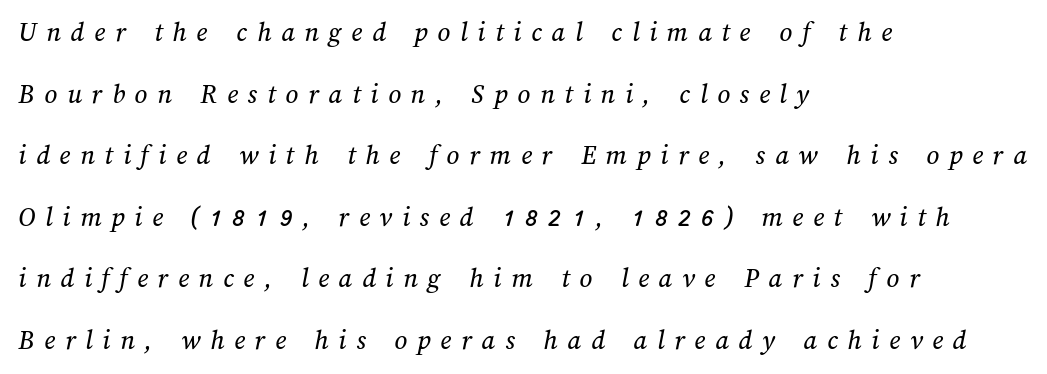
Q: Is the text underlined? A: No.
Q: How is the paragraph aligned? A: Left-aligned.
Q: Is the spacing between letters normal or unusually wide? A: Unusually wide.
Q: Is the spacing between lines tight, normal or loose? A: Loose.
Q: Width (condensed, normal, or wide)? A: Normal.
Q: Stroke contrast? A: Medium.
Q: x-height? A: Medium.
Q: Monospaced? A: No.
